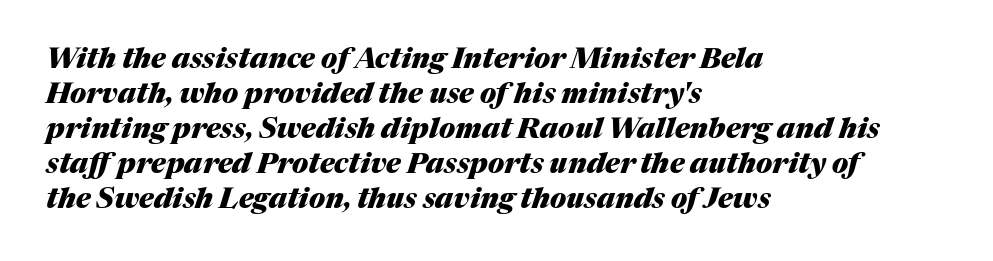
Q: Is the text bold? A: Yes.
Q: Is the text italic (slanted)? A: Yes, it leans right by about 17 degrees.
Q: Is the text underlined? A: No.
Q: How is the paragraph aligned? A: Left-aligned.
Q: Is the spacing between letters normal or unusually wide? A: Normal.
Q: Is the spacing between lines tight, normal or loose? A: Normal.
Q: Width (condensed, normal, or wide)? A: Normal.
Q: Stroke contrast? A: Medium.
Q: x-height? A: Medium.
Q: Monospaced? A: No.
